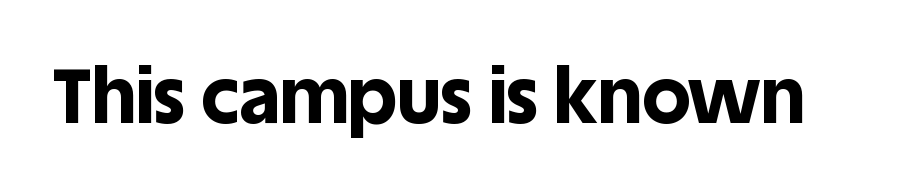
Q: Is the text bold? A: Yes.
Q: Is the text italic (slanted)? A: No, it is upright.
Q: Is the typeface a serif or a sans-serif typeface? A: Sans-serif.
Q: Is the text underlined? A: No.
Q: Is the spacing between letters normal or unusually wide? A: Normal.
Q: Width (condensed, normal, or wide)? A: Normal.
Q: x-height? A: Large.
Q: Monospaced? A: No.
